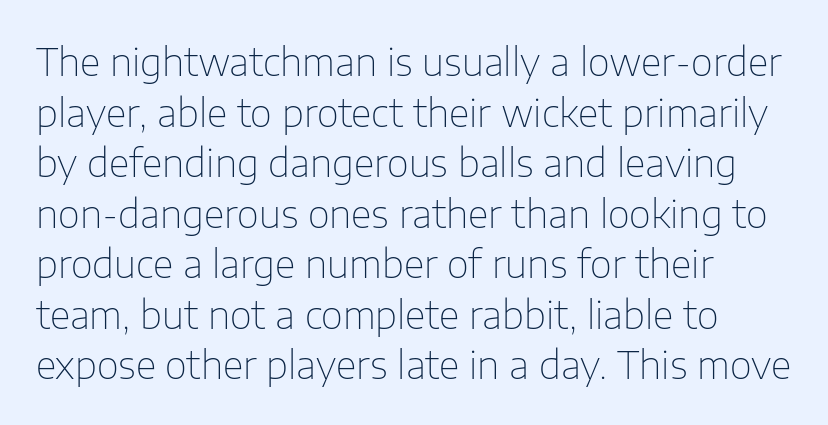
{"serif": "no", "italic": "no", "bold": "no", "weight": "thin", "width": "normal", "stroke_contrast": "low", "x_height": "medium", "monospaced": "no", "underline": "no", "align": "left", "line_spacing": "normal", "line_spacing_ratio": 1.33, "letter_spacing": "normal", "letter_spacing_em": 0.0, "glyph_px": 38}
